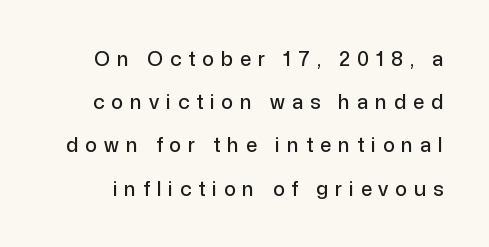
{"italic": "no", "underline": "no", "line_spacing": "loose", "line_spacing_ratio": 2.16, "letter_spacing": "wide", "letter_spacing_em": 0.34, "glyph_px": 20}
